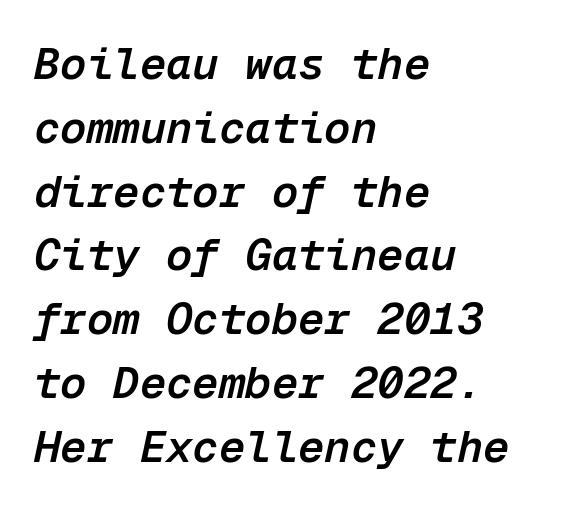
The image shows 44 px semibold type, italic (leaning right), monospaced; set left-aligned, normal line spacing (1.45x), normal letter spacing, not underlined; low stroke contrast and a medium x-height.
